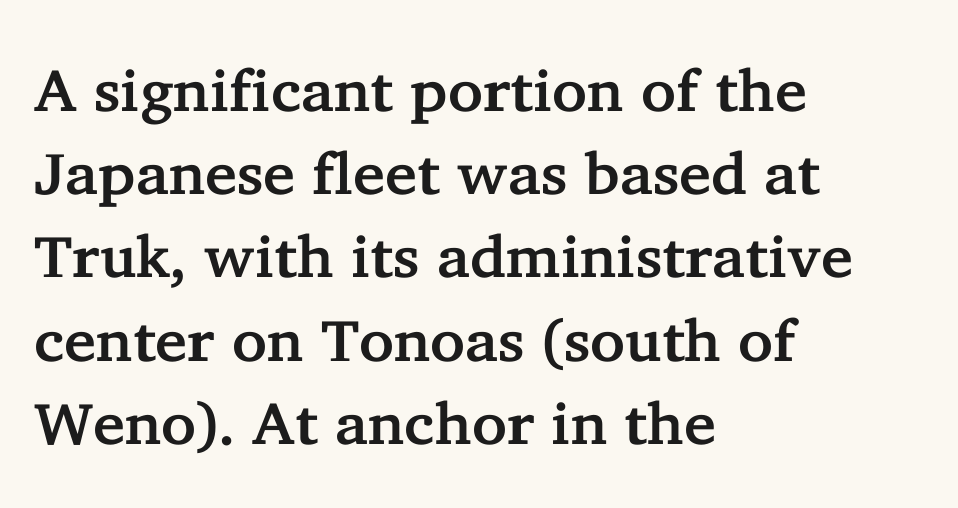
{"serif": "yes", "italic": "no", "width": "normal", "stroke_contrast": "low", "x_height": "medium", "monospaced": "no", "underline": "no", "align": "left", "line_spacing": "normal", "line_spacing_ratio": 1.41, "letter_spacing": "normal", "letter_spacing_em": 0.0, "glyph_px": 59}
